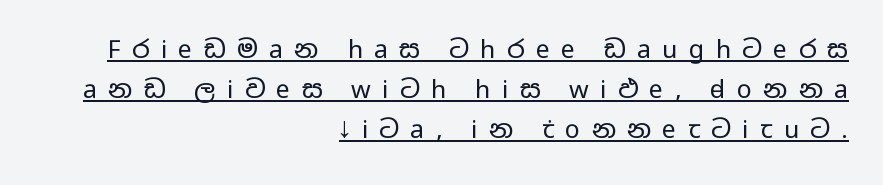
{"italic": "no", "bold": "no", "underline": "yes", "align": "right", "line_spacing": "normal", "line_spacing_ratio": 1.61, "letter_spacing": "wide", "letter_spacing_em": 0.45, "glyph_px": 25}
